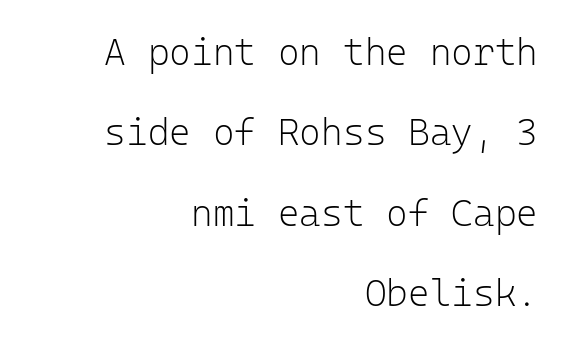
The image shows 37 px light sans-serif type, upright, monospaced; set right-aligned, loose line spacing (2.17x), normal letter spacing, not underlined; low stroke contrast and a medium x-height.
